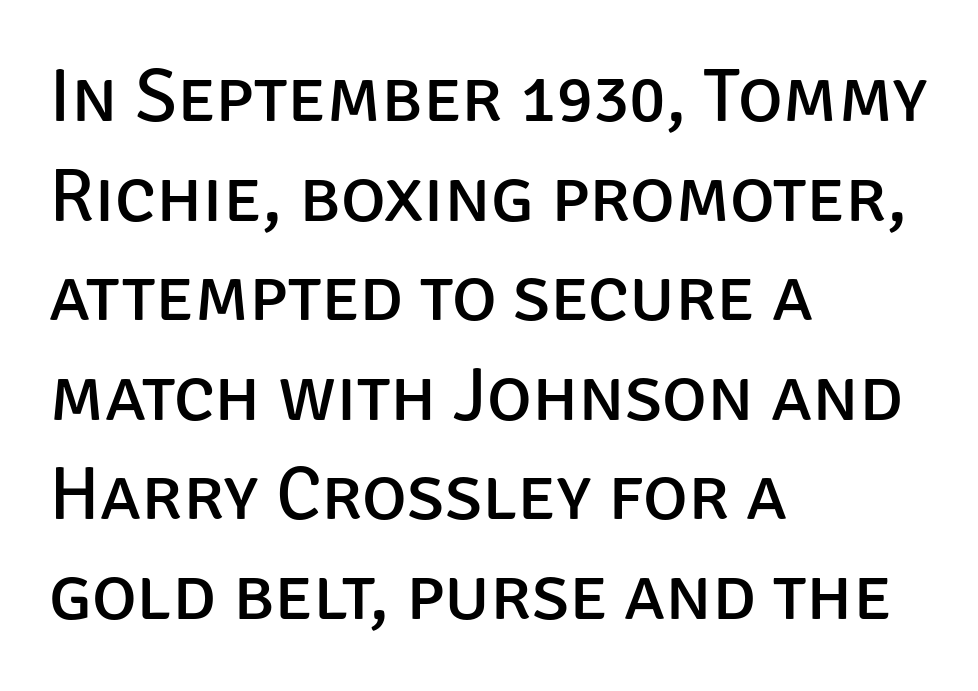
Q: Is the text bold? A: No.
Q: Is the text italic (slanted)? A: No, it is upright.
Q: Is the typeface a serif or a sans-serif typeface? A: Sans-serif.
Q: Is the text underlined? A: No.
Q: How is the paragraph aligned? A: Left-aligned.
Q: Is the spacing between letters normal or unusually wide? A: Normal.
Q: Is the spacing between lines tight, normal or loose? A: Normal.
Q: Width (condensed, normal, or wide)? A: Normal.
Q: Stroke contrast? A: Low.
Q: x-height? A: Large.
Q: Monospaced? A: No.
